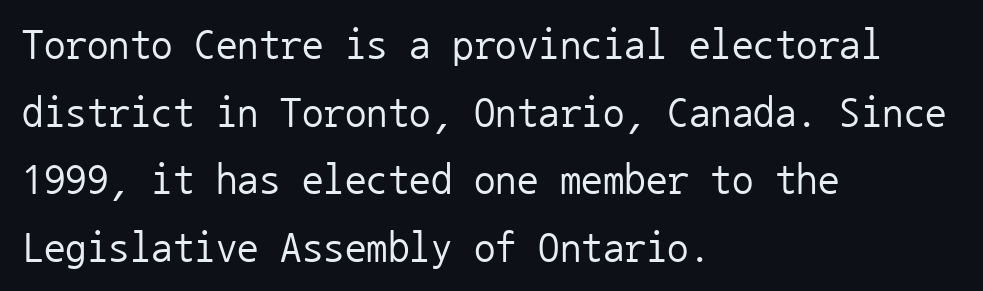
{"serif": "no", "italic": "no", "bold": "no", "weight": "regular", "width": "normal", "stroke_contrast": "low", "x_height": "medium", "monospaced": "yes", "underline": "no", "align": "left", "line_spacing": "normal", "line_spacing_ratio": 1.57, "letter_spacing": "normal", "letter_spacing_em": 0.0, "glyph_px": 43}
